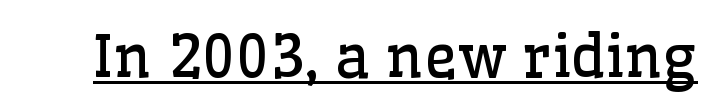
The line texture is even and compact thanks to regular tracking. This sample has the flowing, uneven cadence of proportional lettering. Typographically, this falls in the serif category. The cut favours lightness, reaching ordinary text weight at its darkest. Looks like someone drew a line under every word here. Designer's note — italics off, roman on.
